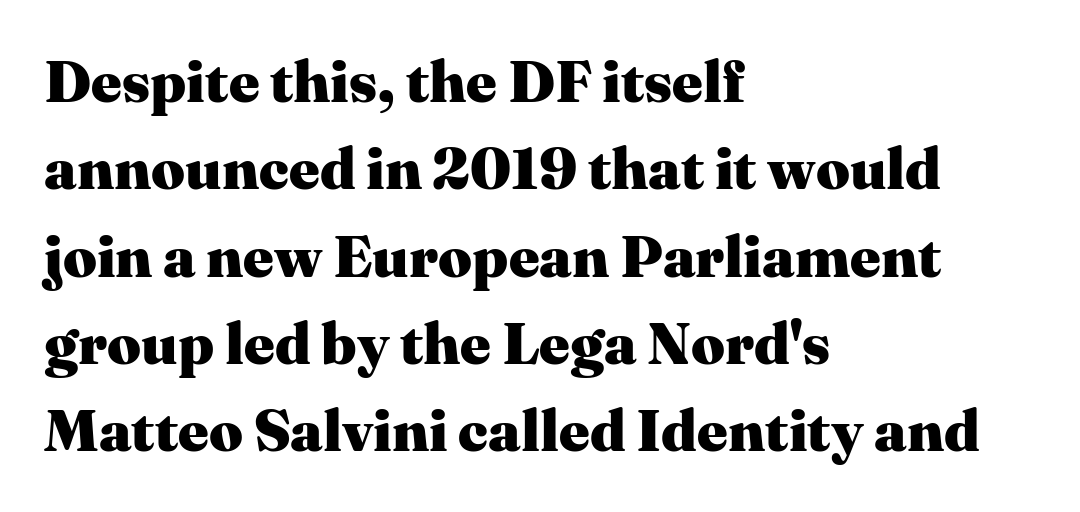
The image shows 59 px heavy serif type, upright; set left-aligned, normal line spacing (1.48x), normal letter spacing, not underlined; medium stroke contrast and a medium x-height.
